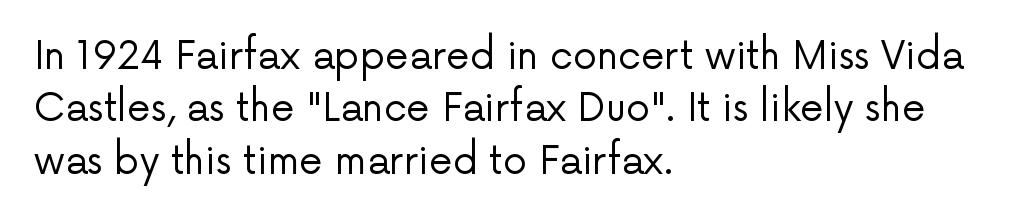
Grotesque or geometric, the face here clearly has no serifs. This sample has the flowing, uneven cadence of proportional lettering. The line texture is even and compact thanks to regular tracking. The space between consecutive lines is moderate. The text block is weighted toward the left margin, trailing off unevenly rightward. The letterforms sit at book weight or below.
